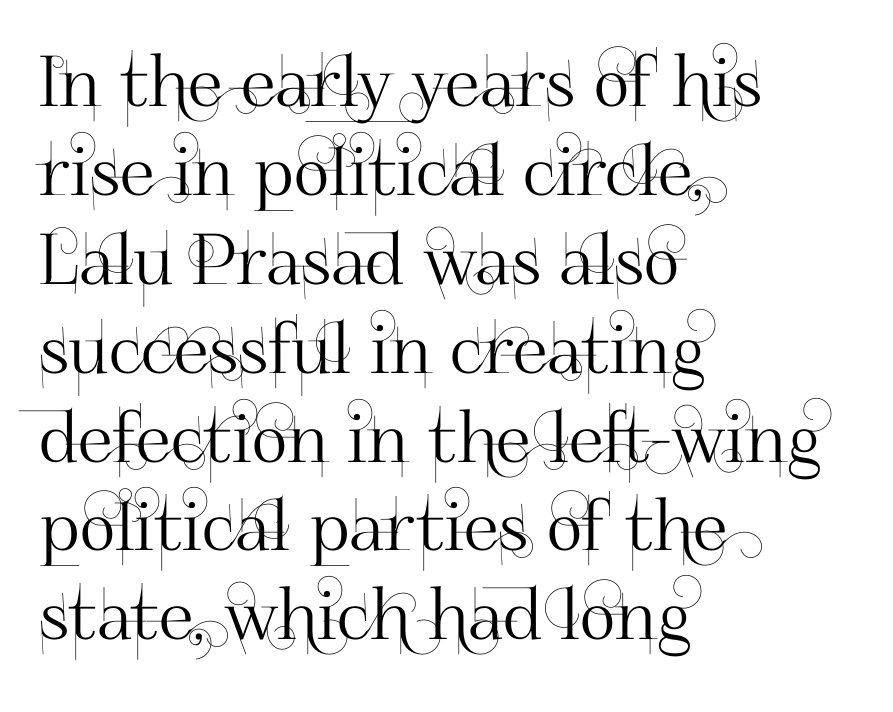
{"serif": "no", "italic": "no", "width": "normal", "stroke_contrast": "high", "x_height": "small", "monospaced": "no", "underline": "no", "align": "left", "line_spacing": "normal", "line_spacing_ratio": 1.27, "letter_spacing": "normal", "letter_spacing_em": 0.0, "glyph_px": 70}
